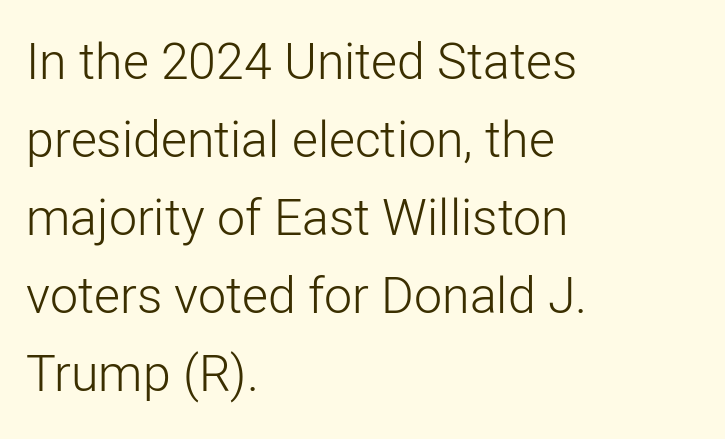
{"serif": "no", "italic": "no", "bold": "no", "weight": "light", "width": "normal", "stroke_contrast": "low", "x_height": "medium", "monospaced": "no", "underline": "no", "align": "left", "line_spacing": "normal", "line_spacing_ratio": 1.56, "letter_spacing": "normal", "letter_spacing_em": 0.0, "glyph_px": 50}
